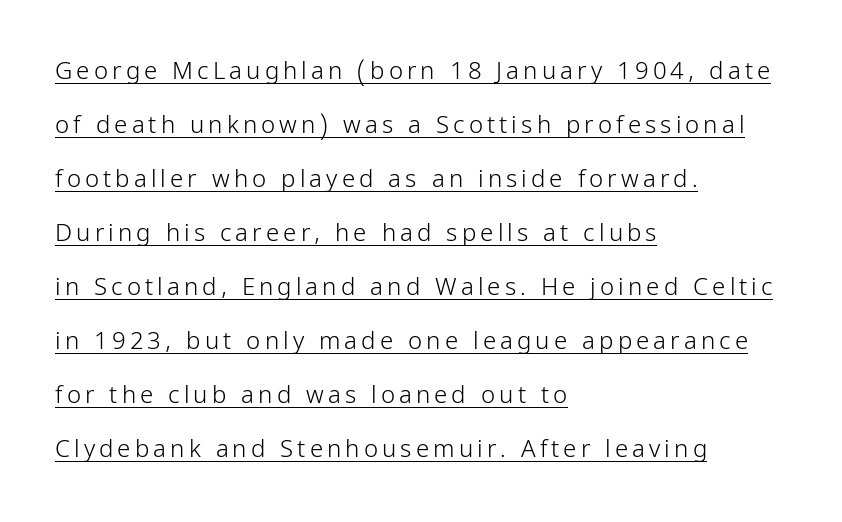
Q: Is the text bold? A: No.
Q: Is the text italic (slanted)? A: No, it is upright.
Q: Is the text underlined? A: Yes.
Q: How is the paragraph aligned? A: Left-aligned.
Q: Is the spacing between lines tight, normal or loose? A: Loose.
